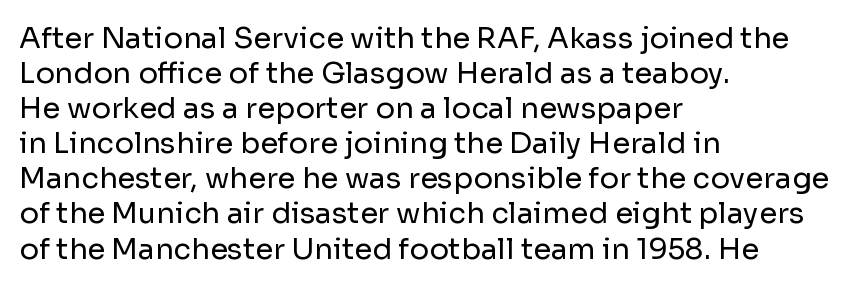
Q: Is the text bold? A: No.
Q: Is the text italic (slanted)? A: No, it is upright.
Q: Is the typeface a serif or a sans-serif typeface? A: Sans-serif.
Q: Is the text underlined? A: No.
Q: How is the paragraph aligned? A: Left-aligned.
Q: Is the spacing between letters normal or unusually wide? A: Normal.
Q: Width (condensed, normal, or wide)? A: Normal.
Q: Stroke contrast? A: Low.
Q: x-height? A: Medium.
Q: Monospaced? A: No.
